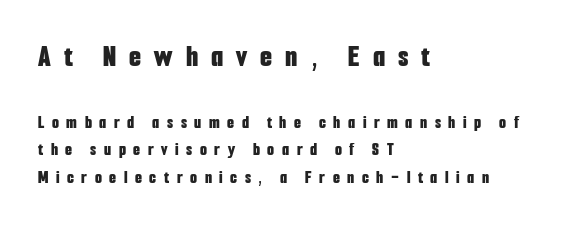
Q: Is the text bold? A: Yes.
Q: Is the text italic (slanted)? A: No, it is upright.
Q: Is the typeface a serif or a sans-serif typeface? A: Sans-serif.
Q: Is the text underlined? A: No.
Q: How is the paragraph aligned? A: Left-aligned.
Q: Is the spacing between letters normal or unusually wide? A: Unusually wide.
Q: Is the spacing between lines tight, normal or loose? A: Normal.
Q: Which block of text is set in a larger size, the first (top) or the second (bottom)? A: The first (top) one.
Q: Width (condensed, normal, or wide)? A: Condensed.
Q: Stroke contrast? A: Low.
Q: x-height? A: Medium.
Q: Monospaced? A: No.
